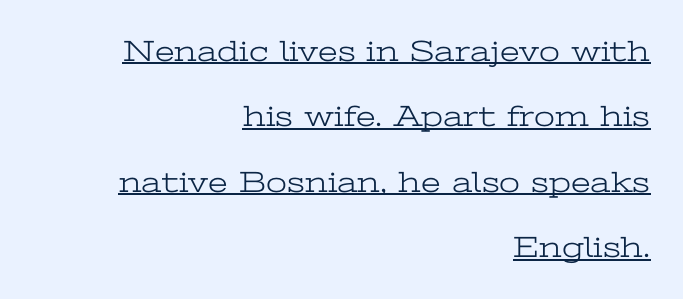
{"serif": "yes", "italic": "no", "bold": "no", "weight": "light", "width": "wide", "stroke_contrast": "low", "x_height": "medium", "monospaced": "no", "underline": "yes", "align": "right", "line_spacing": "loose", "line_spacing_ratio": 2.18, "letter_spacing": "normal", "letter_spacing_em": 0.0, "glyph_px": 30}
